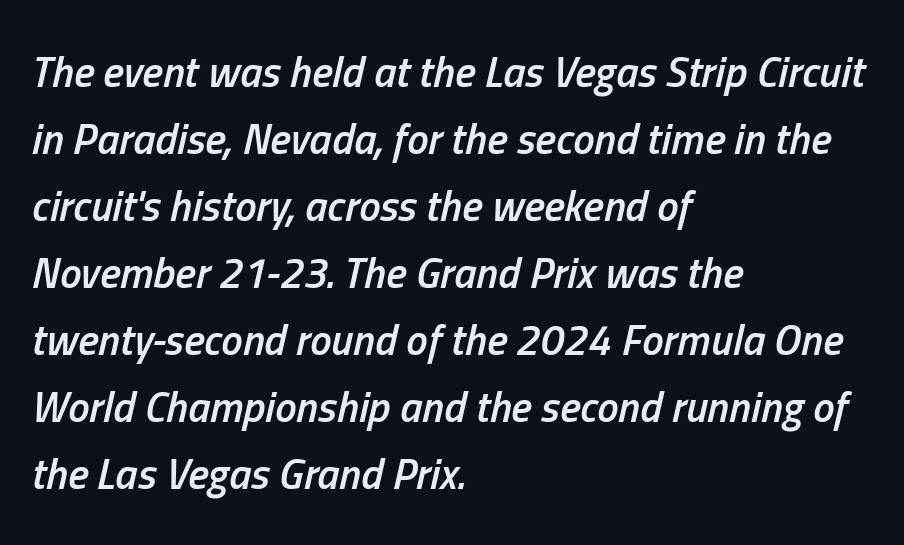
Q: Is the text bold? A: Semi-bold.
Q: Is the text italic (slanted)? A: Yes, it leans right by about 13 degrees.
Q: Is the text underlined? A: No.
Q: How is the paragraph aligned? A: Left-aligned.
Q: Is the spacing between letters normal or unusually wide? A: Normal.
Q: Is the spacing between lines tight, normal or loose? A: Normal.
Q: Width (condensed, normal, or wide)? A: Condensed.
Q: Stroke contrast? A: Low.
Q: x-height? A: Medium.
Q: Monospaced? A: No.
